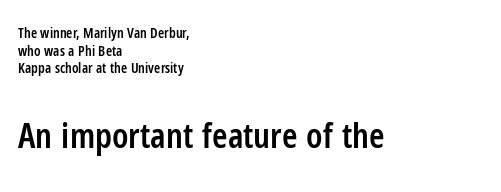
{"serif": "no", "italic": "no", "bold": "semi", "weight": "semibold", "width": "condensed", "stroke_contrast": "low", "x_height": "medium", "monospaced": "no", "underline": "no", "align": "left", "line_spacing": "normal", "line_spacing_ratio": 1.26, "letter_spacing": "normal", "letter_spacing_em": 0.0, "larger_block": "second", "size_ratio": 2.5, "glyph_px": 35}
